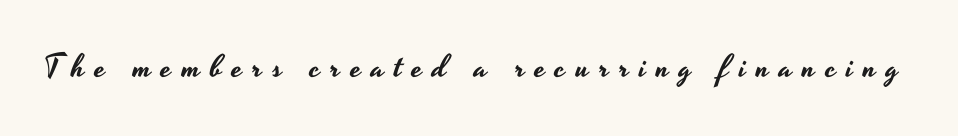
Q: Is the text italic (slanted)? A: Yes.
Q: Is the typeface a serif or a sans-serif typeface? A: Sans-serif.
Q: Is the text underlined? A: No.
Q: Is the spacing between letters normal or unusually wide? A: Unusually wide.
Q: Width (condensed, normal, or wide)? A: Wide.
Q: Stroke contrast? A: Low.
Q: x-height? A: Small.
Q: Monospaced? A: No.
